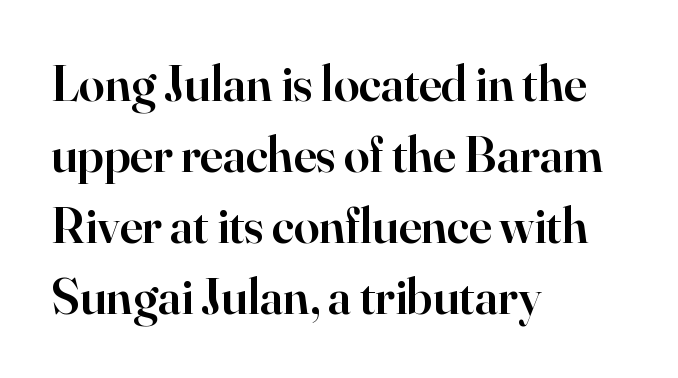
{"serif": "yes", "italic": "no", "bold": "semi", "weight": "semibold", "width": "normal", "stroke_contrast": "high", "x_height": "small", "monospaced": "no", "underline": "no", "align": "left", "line_spacing": "normal", "line_spacing_ratio": 1.39, "letter_spacing": "normal", "letter_spacing_em": 0.0, "glyph_px": 51}
